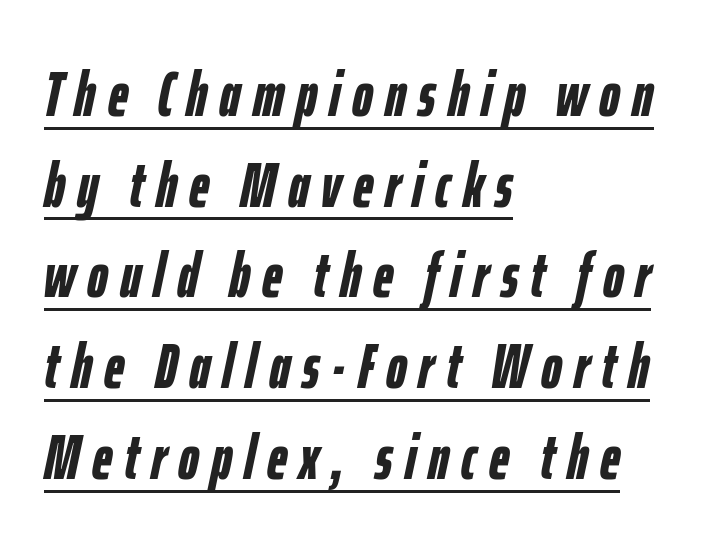
The image shows 63 px semibold, condensed type, italic (leaning right); set left-aligned, normal line spacing (1.44x), underlined; low stroke contrast and a medium x-height.
